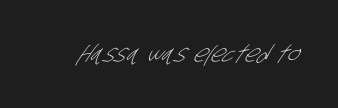
Between one letter and the next there's only the usual sliver of space. Weight: in the light-to-regular range. This rendering features lettering with no underline.
